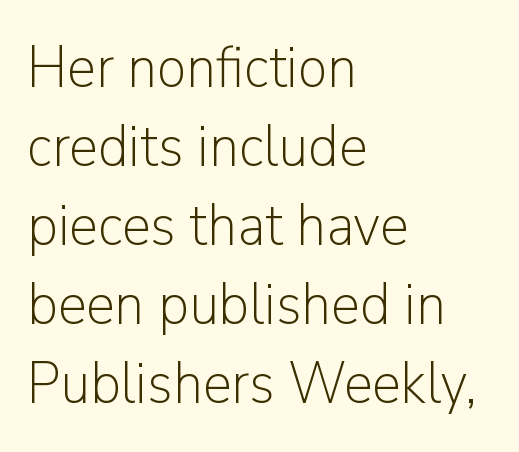
Q: Is the text bold? A: No.
Q: Is the text italic (slanted)? A: No, it is upright.
Q: Is the typeface a serif or a sans-serif typeface? A: Sans-serif.
Q: Is the text underlined? A: No.
Q: How is the paragraph aligned? A: Left-aligned.
Q: Is the spacing between letters normal or unusually wide? A: Normal.
Q: Is the spacing between lines tight, normal or loose? A: Normal.
Q: Width (condensed, normal, or wide)? A: Normal.
Q: Stroke contrast? A: Low.
Q: x-height? A: Medium.
Q: Monospaced? A: No.
